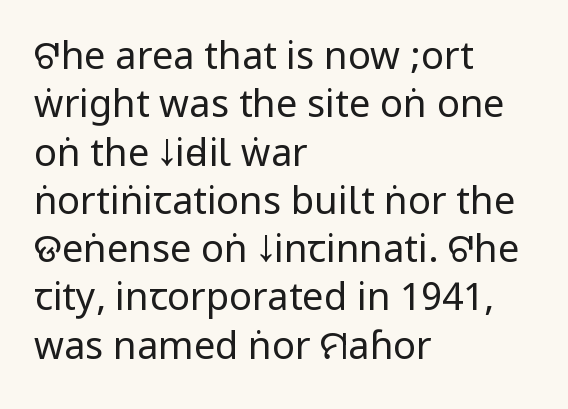
{"serif": "no", "italic": "no", "bold": "no", "weight": "regular", "width": "condensed", "stroke_contrast": "low", "underline": "no", "align": "left", "line_spacing": "normal", "line_spacing_ratio": 1.27, "letter_spacing": "normal", "letter_spacing_em": 0.0, "glyph_px": 38}
